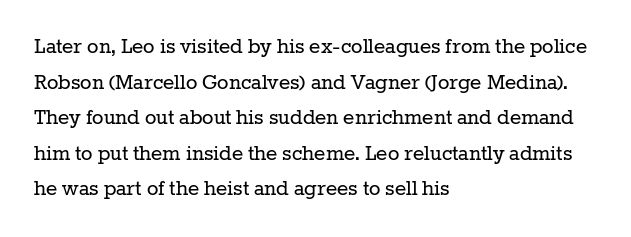
Q: Is the text bold? A: No.
Q: Is the text italic (slanted)? A: No, it is upright.
Q: Is the text underlined? A: No.
Q: How is the paragraph aligned? A: Left-aligned.
Q: Is the spacing between letters normal or unusually wide? A: Normal.
Q: Is the spacing between lines tight, normal or loose? A: Normal.
